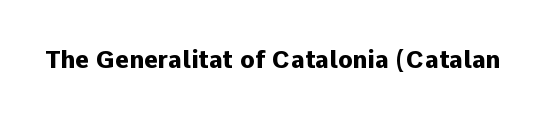
{"italic": "no", "bold": "yes", "underline": "no", "letter_spacing": "normal", "letter_spacing_em": 0.0, "glyph_px": 24}
